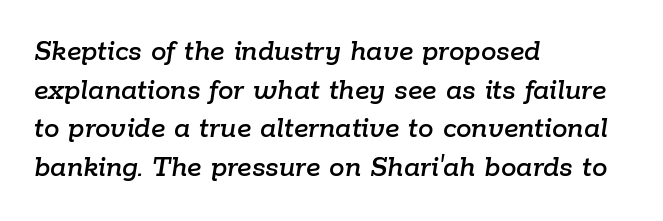
The rag falls on the right side of this text block. Varying glyph widths throughout — classic text-font behaviour. Quick note: interline space is typical. Only glyphs here, with clear space below each row.
